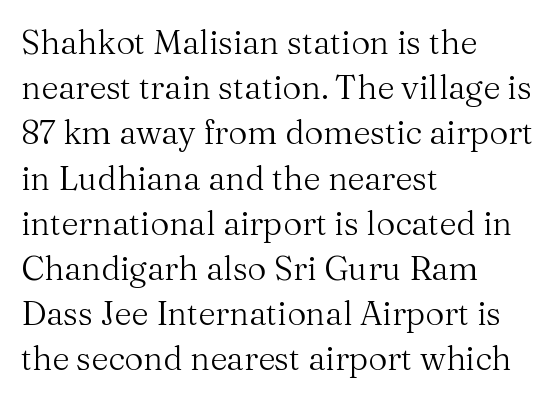
Tracking here is standard; glyphs follow each other at the usual distance. Here the designer chose a conventional face with non-uniform glyph widths. This sample uses a serif face. Stems here are at most as thick as an everyday book face. Style check: upright.
